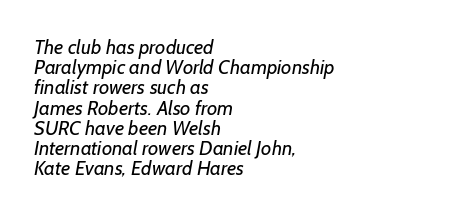
The image shows 20 px text type; set left-aligned, tight line spacing (1.01x), normal letter spacing, not underlined.
